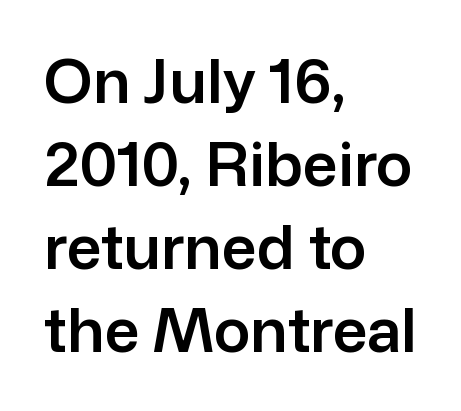
{"serif": "no", "italic": "no", "width": "normal", "stroke_contrast": "low", "x_height": "medium", "monospaced": "no", "underline": "no", "align": "left", "line_spacing": "normal", "line_spacing_ratio": 1.36, "letter_spacing": "normal", "letter_spacing_em": 0.0, "glyph_px": 61}
